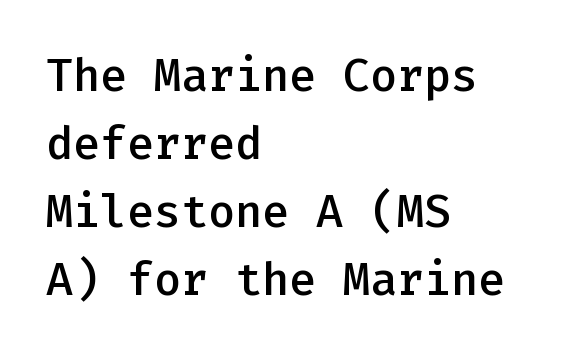
Q: Is the text bold? A: Semi-bold.
Q: Is the text italic (slanted)? A: No, it is upright.
Q: Is the typeface a serif or a sans-serif typeface? A: Sans-serif.
Q: Is the text underlined? A: No.
Q: How is the paragraph aligned? A: Left-aligned.
Q: Is the spacing between letters normal or unusually wide? A: Normal.
Q: Is the spacing between lines tight, normal or loose? A: Normal.
Q: Width (condensed, normal, or wide)? A: Normal.
Q: Stroke contrast? A: Low.
Q: x-height? A: Medium.
Q: Monospaced? A: Yes.
